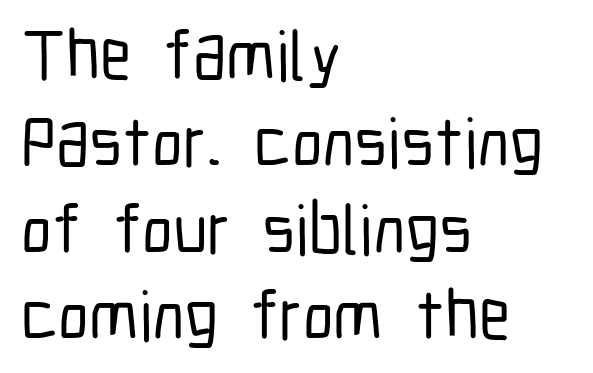
The image shows 70 px condensed sans-serif type, upright; set left-aligned, line spacing 1.24x, normal letter spacing, not underlined; low stroke contrast and a medium x-height.
